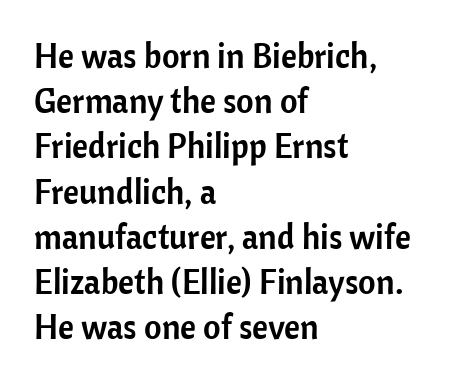
Q: Is the text italic (slanted)? A: No, it is upright.
Q: Is the typeface a serif or a sans-serif typeface? A: Sans-serif.
Q: Is the text underlined? A: No.
Q: How is the paragraph aligned? A: Left-aligned.
Q: Is the spacing between letters normal or unusually wide? A: Normal.
Q: Is the spacing between lines tight, normal or loose? A: Normal.
Q: Width (condensed, normal, or wide)? A: Normal.
Q: Stroke contrast? A: Low.
Q: x-height? A: Medium.
Q: Monospaced? A: No.
